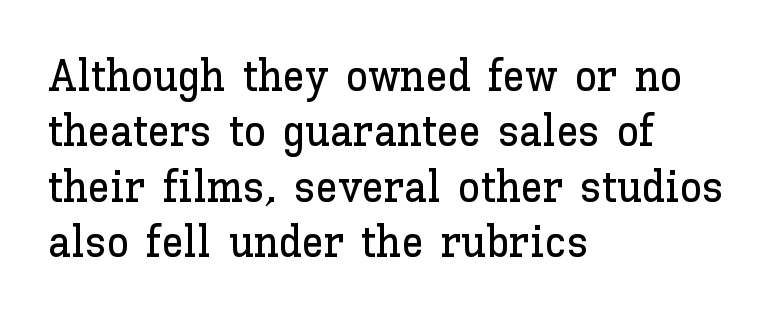
Q: Is the text italic (slanted)? A: No, it is upright.
Q: Is the text underlined? A: No.
Q: How is the paragraph aligned? A: Left-aligned.
Q: Is the spacing between letters normal or unusually wide? A: Normal.
Q: Width (condensed, normal, or wide)? A: Normal.
Q: Stroke contrast? A: Low.
Q: x-height? A: Medium.
Q: Monospaced? A: No.
